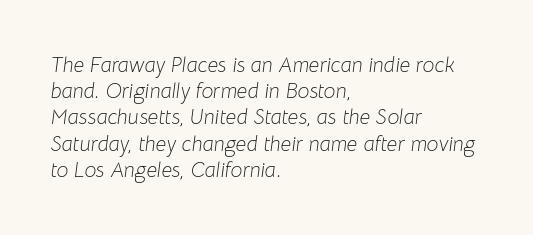
{"italic": "yes", "lean": "right", "slant_degrees": 8, "bold": "no", "underline": "no", "align": "left", "line_spacing": "normal", "line_spacing_ratio": 1.25, "letter_spacing": "normal", "letter_spacing_em": 0.0, "glyph_px": 21}
